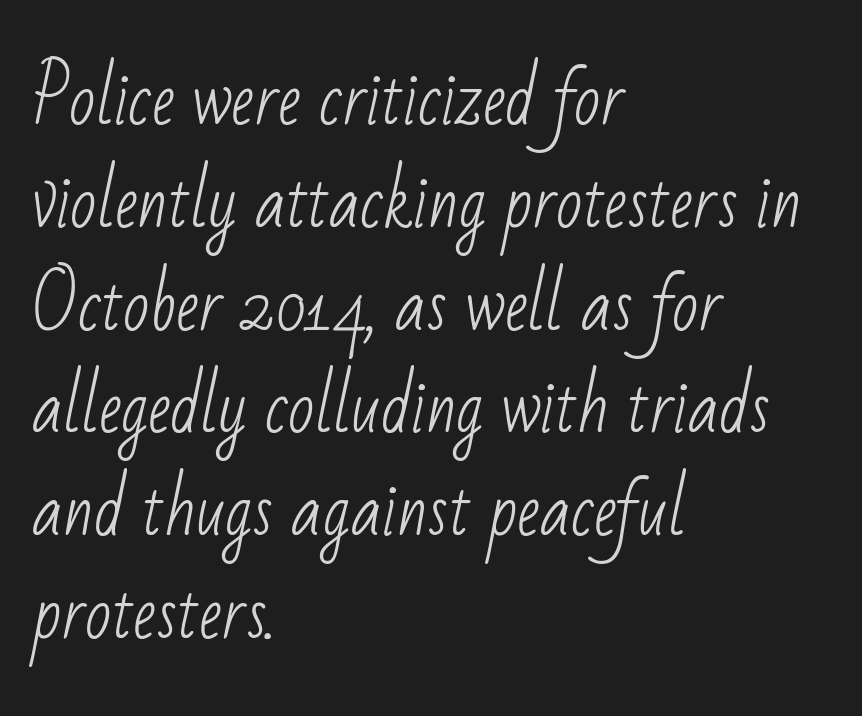
The image shows 69 px light, condensed sans-serif type; set left-aligned, normal line spacing (1.49x), normal letter spacing, not underlined; low stroke contrast and a small x-height.
